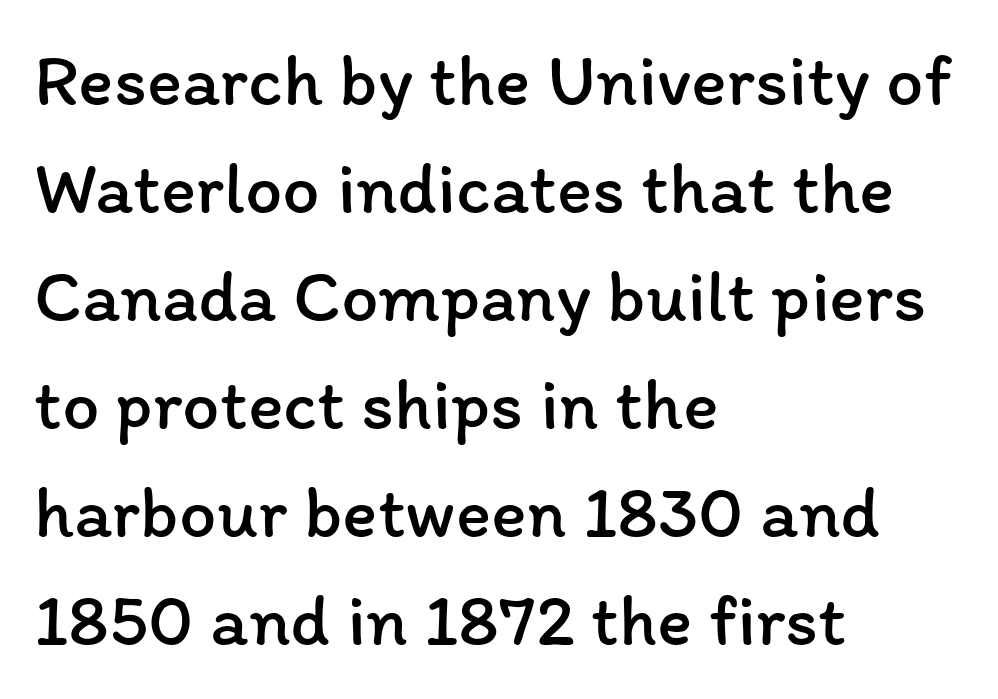
{"italic": "no", "bold": "no", "weight": "regular", "width": "normal", "stroke_contrast": "low", "x_height": "medium", "monospaced": "no", "underline": "no", "align": "left", "line_spacing": "normal", "line_spacing_ratio": 1.46, "letter_spacing": "normal", "letter_spacing_em": 0.0, "glyph_px": 74}
